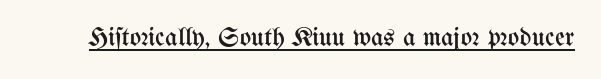
The image shows 27 px text type, upright; set normal letter spacing, underlined.
